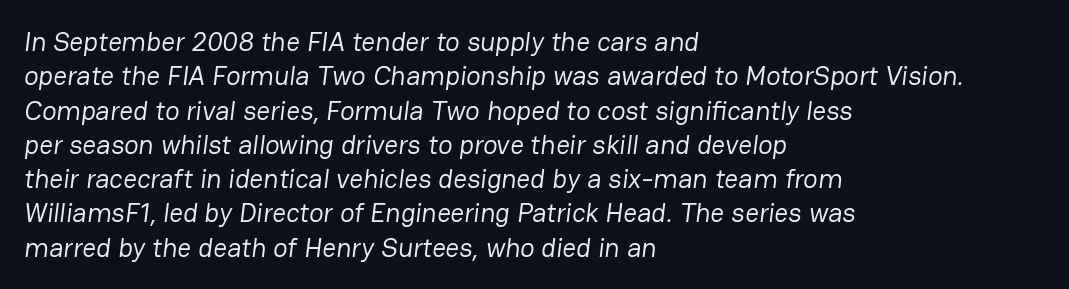
Q: Is the text bold? A: No.
Q: Is the text underlined? A: No.
Q: How is the paragraph aligned? A: Left-aligned.
Q: Is the spacing between letters normal or unusually wide? A: Normal.
Q: Is the spacing between lines tight, normal or loose? A: Normal.
